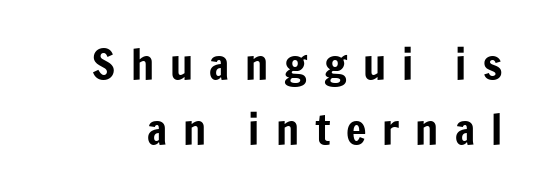
Q: Is the text italic (slanted)? A: No, it is upright.
Q: Is the typeface a serif or a sans-serif typeface? A: Sans-serif.
Q: Is the text underlined? A: No.
Q: Is the spacing between letters normal or unusually wide? A: Unusually wide.
Q: Is the spacing between lines tight, normal or loose? A: Normal.
Q: Width (condensed, normal, or wide)? A: Condensed.
Q: Stroke contrast? A: Low.
Q: x-height? A: Medium.
Q: Monospaced? A: No.
